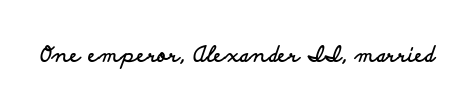
{"bold": "yes", "underline": "no", "letter_spacing": "normal", "letter_spacing_em": 0.0, "glyph_px": 21}
